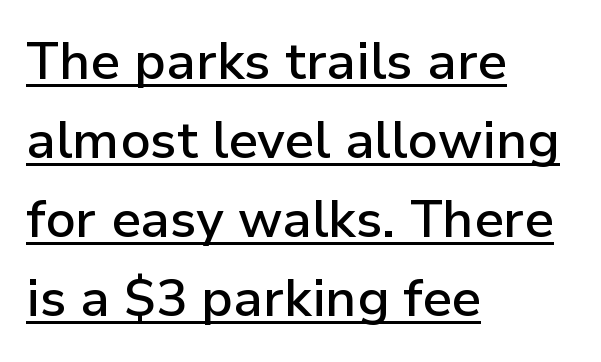
{"serif": "no", "italic": "no", "bold": "semi", "weight": "semibold", "width": "normal", "stroke_contrast": "low", "x_height": "medium", "monospaced": "no", "underline": "yes", "align": "left", "line_spacing": "normal", "line_spacing_ratio": 1.52, "letter_spacing": "normal", "letter_spacing_em": 0.0, "glyph_px": 52}
